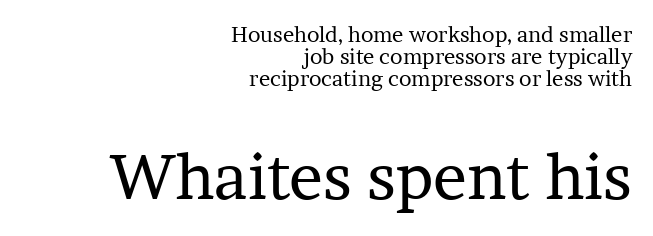
The image shows 63 px regular-weight serif type, upright; set right-aligned, tight line spacing (1.04x), normal letter spacing, not underlined; the second (bottom) block is 3.0x larger; low stroke contrast and a medium x-height.
